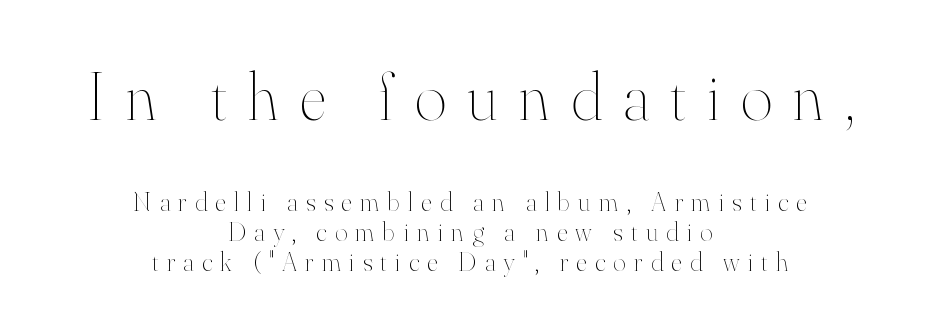
The image shows 68 px thin type, upright; set centered, tight line spacing (1.12x), unusually wide letter spacing (+0.31 em), not underlined; the first (top) block is 2.52x larger; high stroke contrast and a small x-height.
